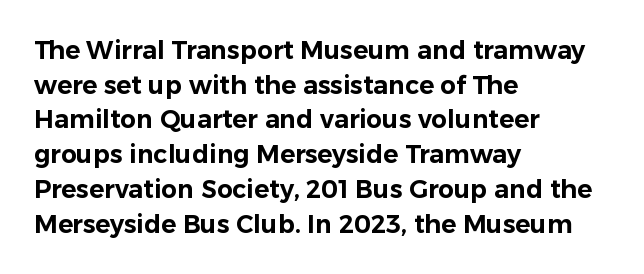
Has an underline been added? It has not. Observe the ordinary spacing: letters are neighbours, not strangers. What's the leading like? Ordinary, nothing unusual. Reading down the block, your eye returns to a fixed left position each line. Every character sits straight up, as roman type does.
